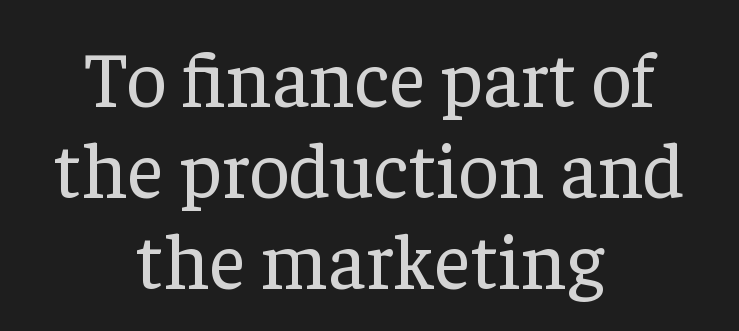
Q: Is the text bold? A: No.
Q: Is the text italic (slanted)? A: No, it is upright.
Q: Is the typeface a serif or a sans-serif typeface? A: Serif.
Q: Is the text underlined? A: No.
Q: How is the paragraph aligned? A: Centered.
Q: Is the spacing between letters normal or unusually wide? A: Normal.
Q: Is the spacing between lines tight, normal or loose? A: Tight.
Q: Width (condensed, normal, or wide)? A: Normal.
Q: Stroke contrast? A: Low.
Q: x-height? A: Medium.
Q: Monospaced? A: No.
